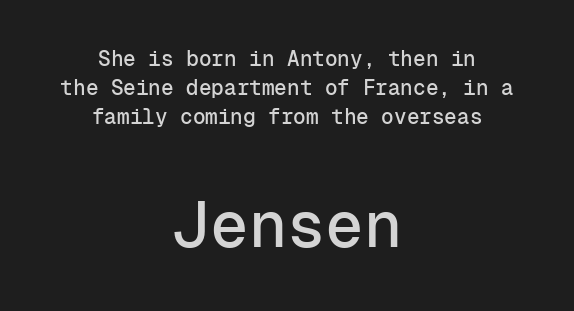
A typesetter would call this monospace, since all characters share one set width. The strip under each line holds only bare page. You can tell from the bare stems that sans-serif type was used. Glyph-to-glyph distance matches everyday printed text. Upright lettering throughout. One-word summary of the alignment: center.
